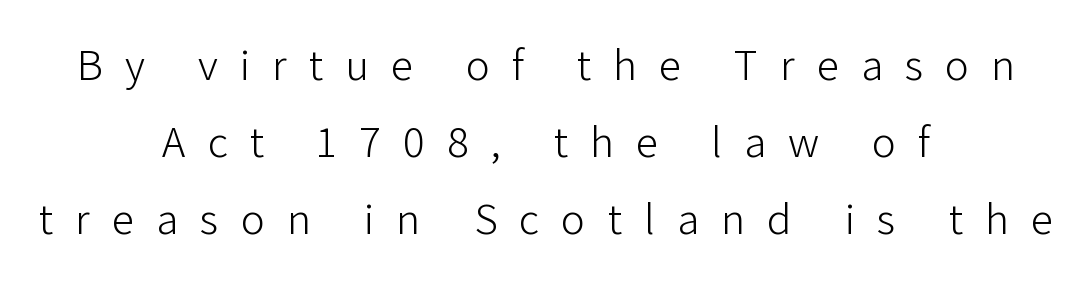
These lines are centered, leaving both edges ragged. The rendering shows plain stroke endings on the letterforms — a sans-serif design. The letters advance in unequal steps, a hallmark of proportional type. When letters stand straight like this, we call the style roman or upright.
